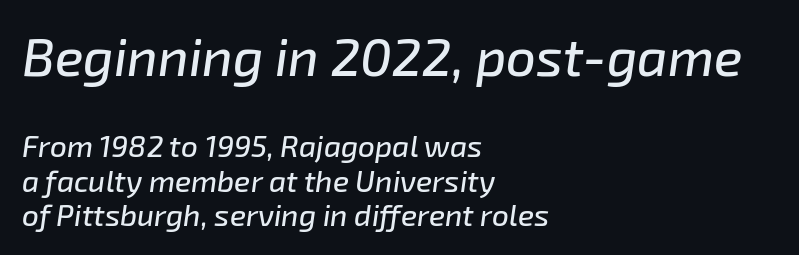
These lines were composed using italics. Standard letterfit; no display-style spreading of the glyphs. Check the space under the baseline: it is left empty. The more generous point size was reserved for the upper chunk.
